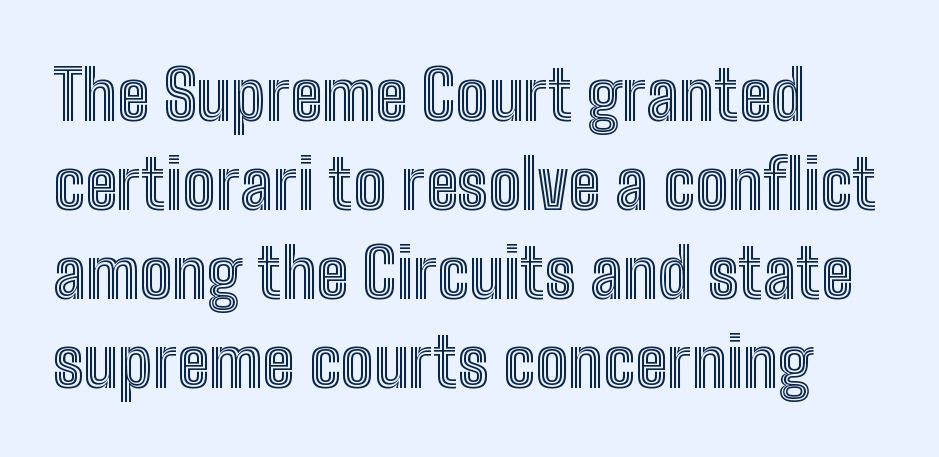
Q: Is the text italic (slanted)? A: No, it is upright.
Q: Is the text underlined? A: No.
Q: Is the spacing between letters normal or unusually wide? A: Normal.
Q: Is the spacing between lines tight, normal or loose? A: Normal.
Q: Width (condensed, normal, or wide)? A: Condensed.
Q: x-height? A: Medium.
Q: Monospaced? A: No.
